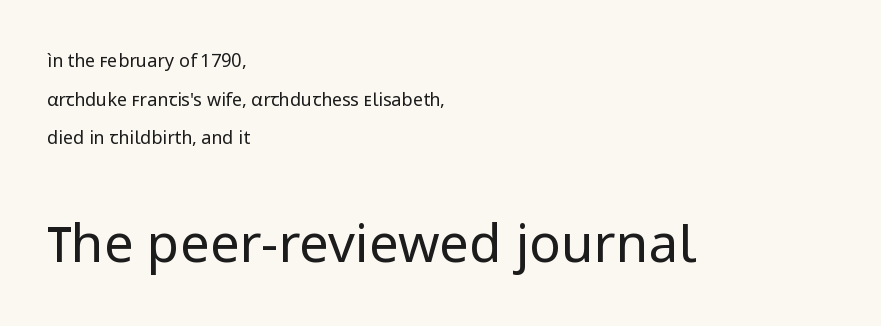
Q: Is the text bold? A: No.
Q: Is the text italic (slanted)? A: No, it is upright.
Q: Is the typeface a serif or a sans-serif typeface? A: Sans-serif.
Q: Is the text underlined? A: No.
Q: How is the paragraph aligned? A: Left-aligned.
Q: Is the spacing between letters normal or unusually wide? A: Normal.
Q: Is the spacing between lines tight, normal or loose? A: Loose.
Q: Which block of text is set in a larger size, the first (top) or the second (bottom)? A: The second (bottom) one.
Q: Width (condensed, normal, or wide)? A: Normal.
Q: Stroke contrast? A: Low.
Q: x-height? A: Medium.
Q: Monospaced? A: No.
